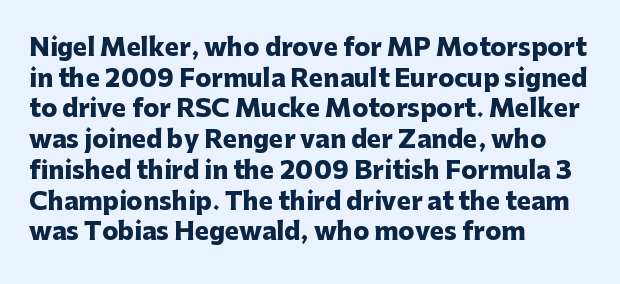
Q: Is the text bold? A: Yes.
Q: Is the text italic (slanted)? A: No, it is upright.
Q: Is the text underlined? A: No.
Q: How is the paragraph aligned? A: Left-aligned.
Q: Is the spacing between letters normal or unusually wide? A: Normal.
Q: Is the spacing between lines tight, normal or loose? A: Normal.
